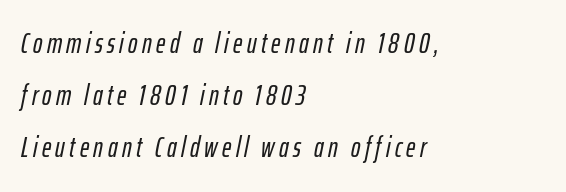
The image shows 28 px condensed type, italic (leaning right); set left-aligned, line spacing 1.86x, not underlined; low stroke contrast and a medium x-height.
